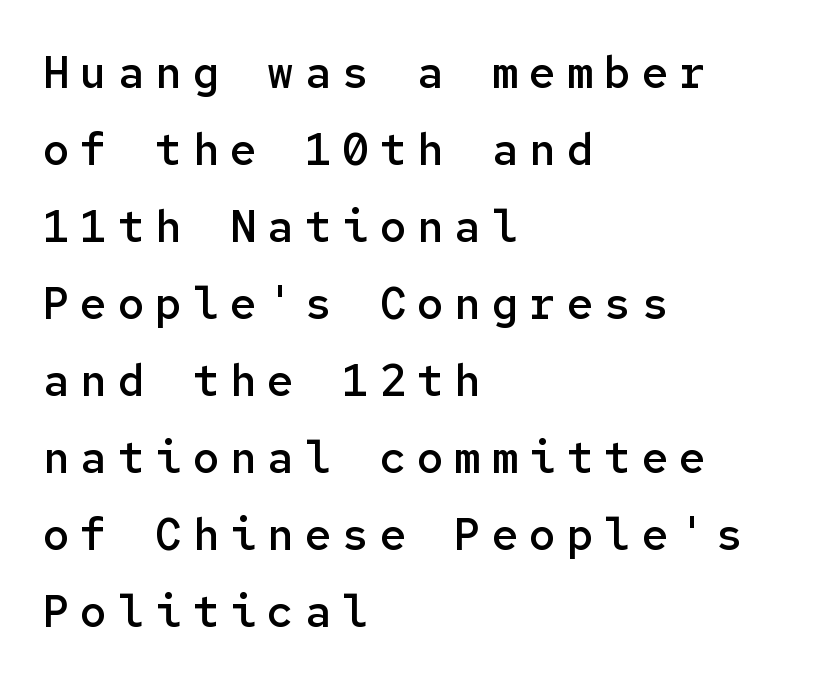
Q: Is the text bold? A: Semi-bold.
Q: Is the text italic (slanted)? A: No, it is upright.
Q: Is the typeface a serif or a sans-serif typeface? A: Sans-serif.
Q: Is the text underlined? A: No.
Q: How is the paragraph aligned? A: Left-aligned.
Q: Is the spacing between letters normal or unusually wide? A: Unusually wide.
Q: Width (condensed, normal, or wide)? A: Normal.
Q: Stroke contrast? A: Low.
Q: x-height? A: Medium.
Q: Monospaced? A: Yes.
